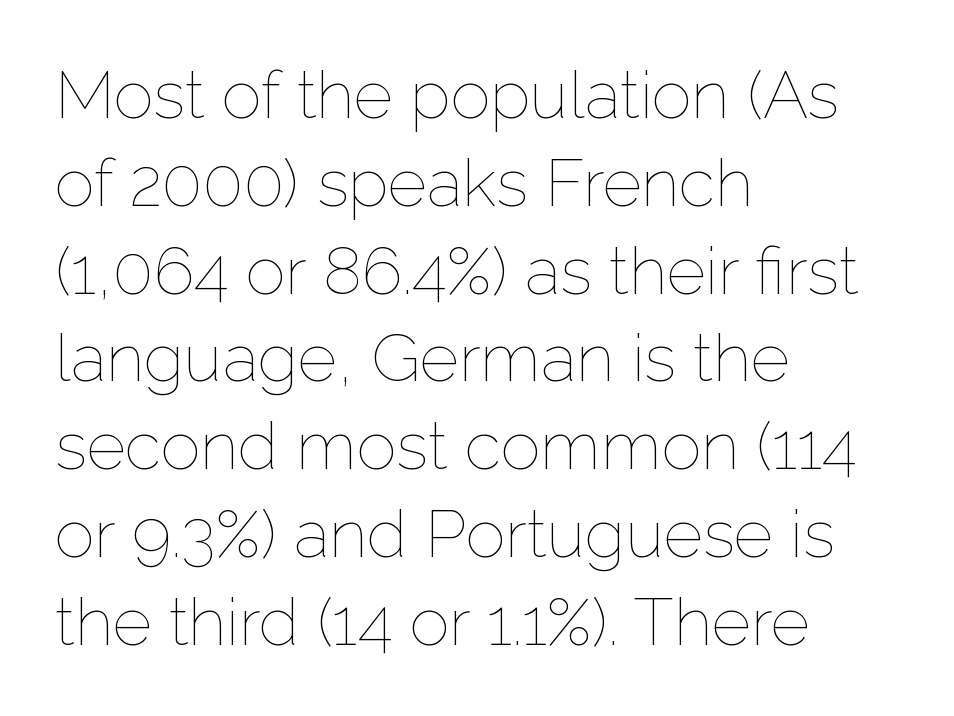
The image shows 67 px thin type, upright; set left-aligned, normal line spacing (1.31x), normal letter spacing, not underlined; low stroke contrast and a medium x-height.
